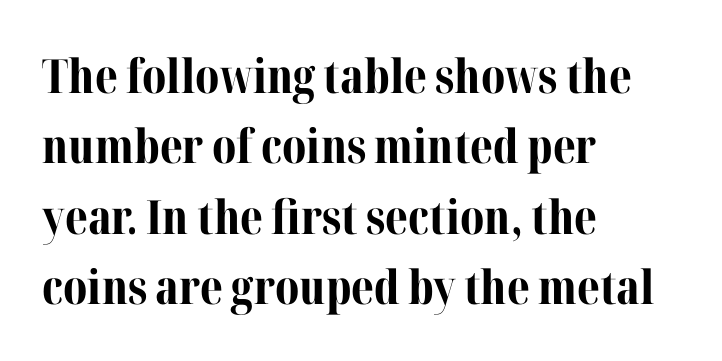
Q: Is the text bold? A: Yes.
Q: Is the text italic (slanted)? A: No, it is upright.
Q: Is the typeface a serif or a sans-serif typeface? A: Serif.
Q: Is the text underlined? A: No.
Q: How is the paragraph aligned? A: Left-aligned.
Q: Is the spacing between letters normal or unusually wide? A: Normal.
Q: Is the spacing between lines tight, normal or loose? A: Normal.
Q: Width (condensed, normal, or wide)? A: Normal.
Q: Stroke contrast? A: Medium.
Q: x-height? A: Medium.
Q: Monospaced? A: No.
